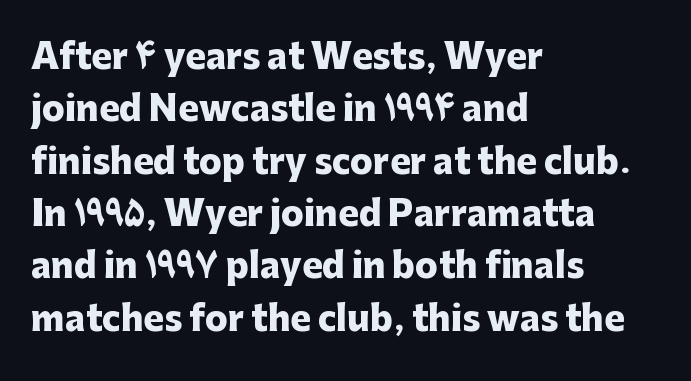
The image shows 34 px heavy sans-serif type, upright; set left-aligned, normal line spacing (1.54x), normal letter spacing, not underlined; low stroke contrast and a medium x-height.
